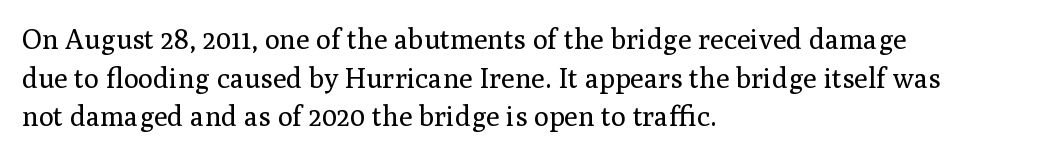
{"serif": "yes", "italic": "no", "bold": "no", "weight": "regular", "width": "normal", "stroke_contrast": "medium", "x_height": "medium", "monospaced": "no", "underline": "no", "align": "left", "line_spacing": "normal", "line_spacing_ratio": 1.38, "letter_spacing": "normal", "letter_spacing_em": 0.0, "glyph_px": 28}
